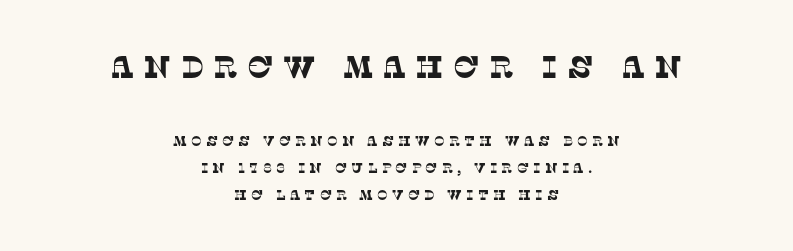
The image shows 31 px serif type; set centered, loose line spacing (1.94x), unusually wide letter spacing (+0.3 em), not underlined; the first (top) block is 2.21x larger; low stroke contrast and a large x-height.
